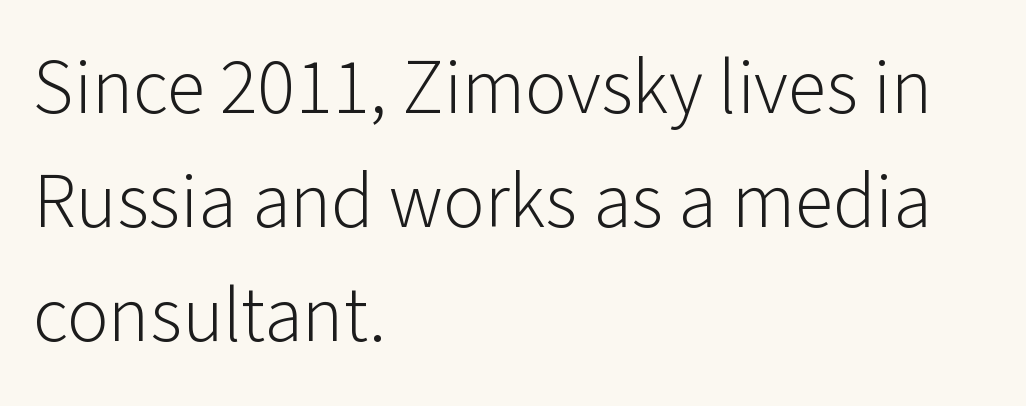
{"serif": "no", "italic": "no", "bold": "no", "weight": "light", "width": "normal", "stroke_contrast": "low", "x_height": "medium", "monospaced": "no", "underline": "no", "align": "left", "line_spacing": "normal", "line_spacing_ratio": 1.46, "letter_spacing": "normal", "letter_spacing_em": 0.0, "glyph_px": 78}
